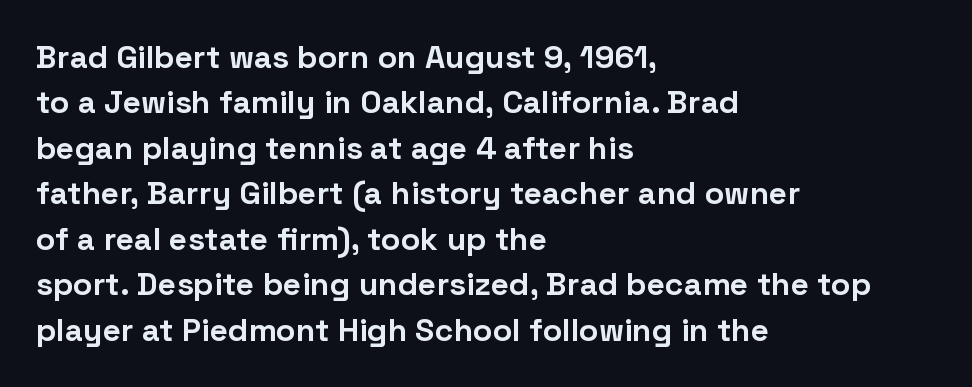
This sample uses a sans-serif face. Rows of type keep a routine distance in the vertical direction. Each letter keeps its own natural width here, so spacing adapts to shape. A bare baseline throughout the passage.
